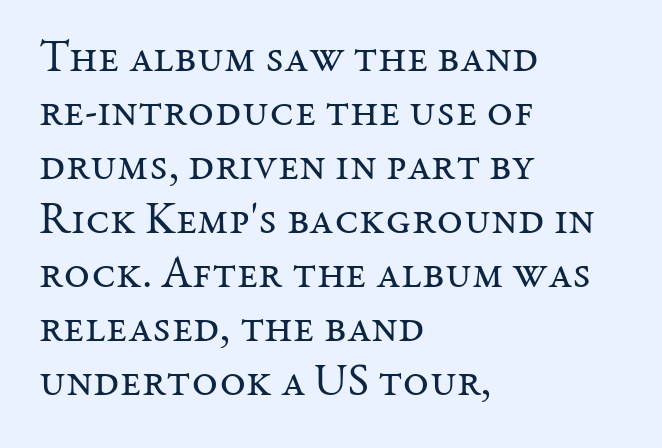
{"serif": "yes", "italic": "no", "bold": "no", "weight": "regular", "width": "normal", "stroke_contrast": "medium", "x_height": "medium", "monospaced": "no", "underline": "no", "align": "left", "line_spacing_ratio": 1.2, "letter_spacing": "normal", "letter_spacing_em": 0.0, "glyph_px": 45}
